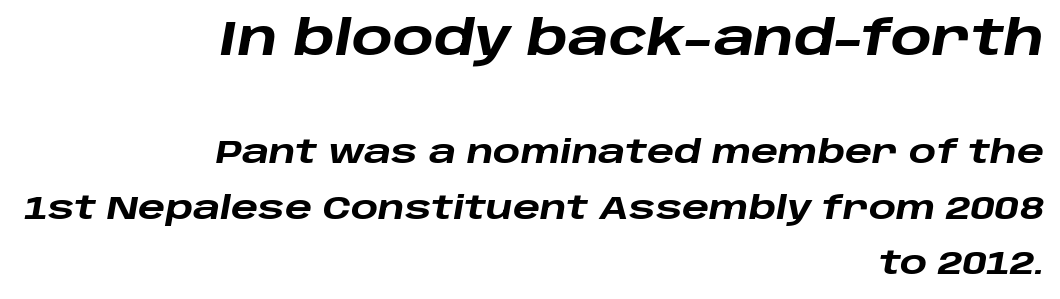
{"italic": "yes", "lean": "right", "slant_degrees": 10, "bold": "yes", "weight": "heavy", "width": "wide", "stroke_contrast": "low", "x_height": "large", "monospaced": "no", "underline": "no", "align": "right", "line_spacing_ratio": 1.73, "letter_spacing": "normal", "letter_spacing_em": 0.0, "larger_block": "first", "size_ratio": 1.5, "glyph_px": 48}
